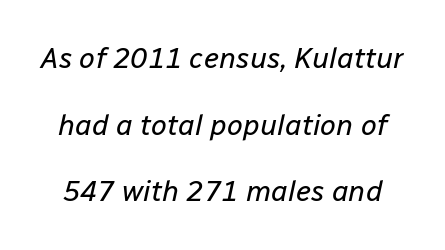
The image shows 29 px regular-weight type, italic (leaning right); set loose line spacing (2.3x), normal letter spacing, not underlined; low stroke contrast and a medium x-height.
